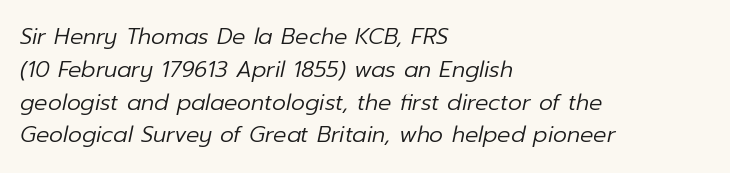
{"italic": "yes", "lean": "right", "slant_degrees": 12, "bold": "no", "underline": "no", "align": "left", "line_spacing": "normal", "line_spacing_ratio": 1.49, "letter_spacing": "normal", "letter_spacing_em": 0.0, "glyph_px": 22}
